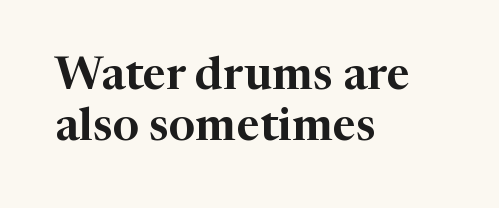
The image shows 46 px serif type, upright; set left-aligned, tight line spacing (1.1x), normal letter spacing, not underlined; high stroke contrast and a medium x-height.
